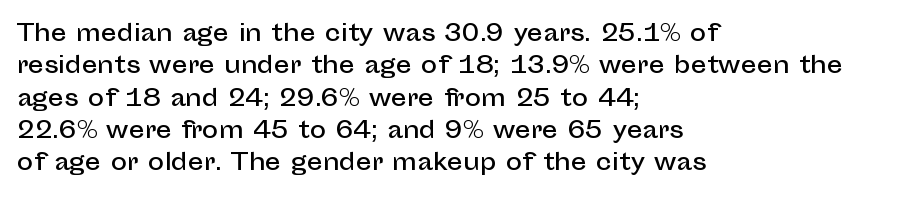
{"italic": "no", "underline": "no", "align": "left", "line_spacing": "normal", "line_spacing_ratio": 1.47, "letter_spacing": "normal", "letter_spacing_em": 0.0, "glyph_px": 22}
